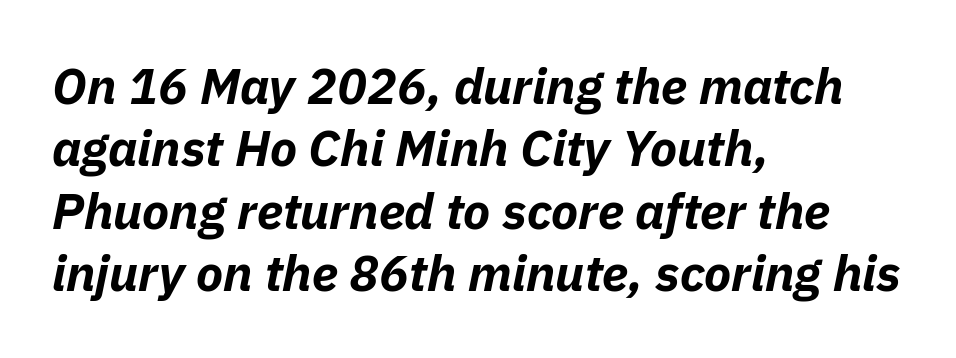
The image shows 50 px bold type, italic (leaning right); set left-aligned, normal line spacing (1.25x), normal letter spacing, not underlined; low stroke contrast and a medium x-height.
